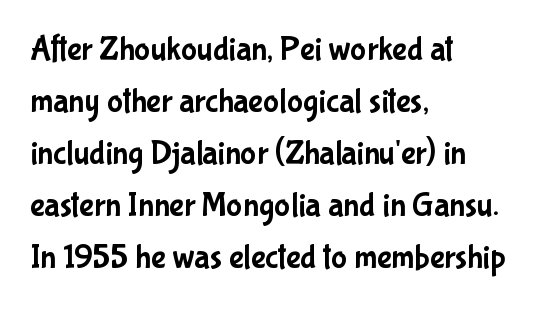
{"serif": "no", "italic": "no", "width": "condensed", "stroke_contrast": "low", "x_height": "medium", "monospaced": "no", "underline": "no", "align": "left", "line_spacing": "normal", "line_spacing_ratio": 1.53, "letter_spacing": "normal", "letter_spacing_em": 0.0, "glyph_px": 34}
